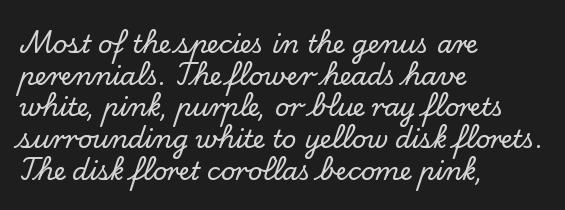
Q: Is the text italic (slanted)? A: Yes.
Q: Is the text underlined? A: No.
Q: How is the paragraph aligned? A: Left-aligned.
Q: Is the spacing between letters normal or unusually wide? A: Normal.
Q: Is the spacing between lines tight, normal or loose? A: Normal.
